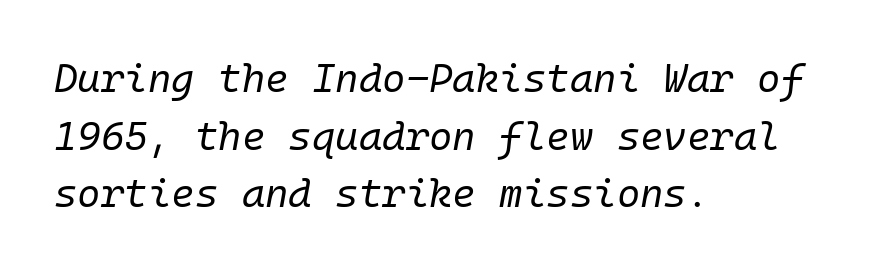
{"italic": "yes", "lean": "right", "slant_degrees": 10, "bold": "no", "weight": "regular", "width": "normal", "stroke_contrast": "low", "x_height": "medium", "monospaced": "yes", "underline": "no", "align": "left", "line_spacing": "normal", "line_spacing_ratio": 1.44, "letter_spacing": "normal", "letter_spacing_em": 0.0, "glyph_px": 40}
